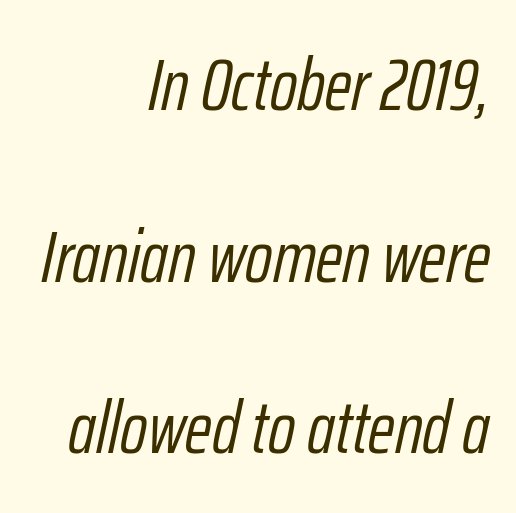
The image shows 74 px light, condensed type, italic (leaning right); set right-aligned, loose line spacing (2.32x), normal letter spacing, not underlined; low stroke contrast and a medium x-height.
